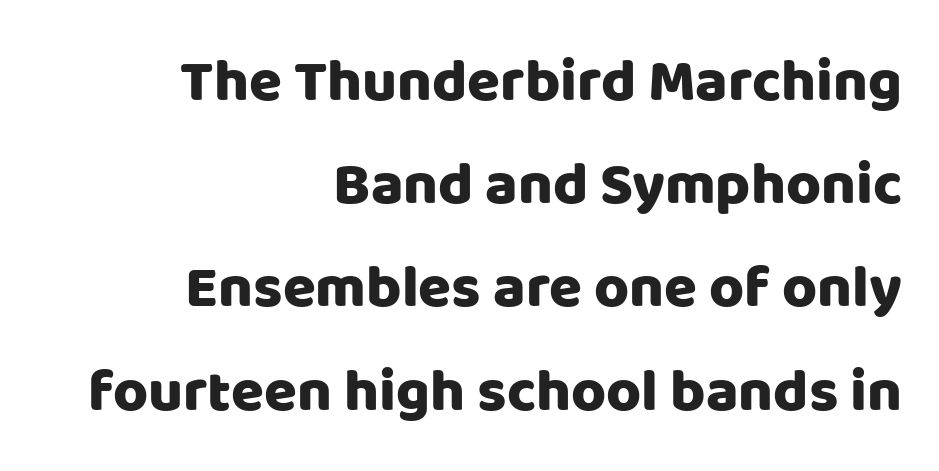
These lines are rendered in a variable-pitch font. The passage shown is typeset with a sans-serif family. Every character sits straight up, as roman type does. No extra tracking has been applied to these lines.
